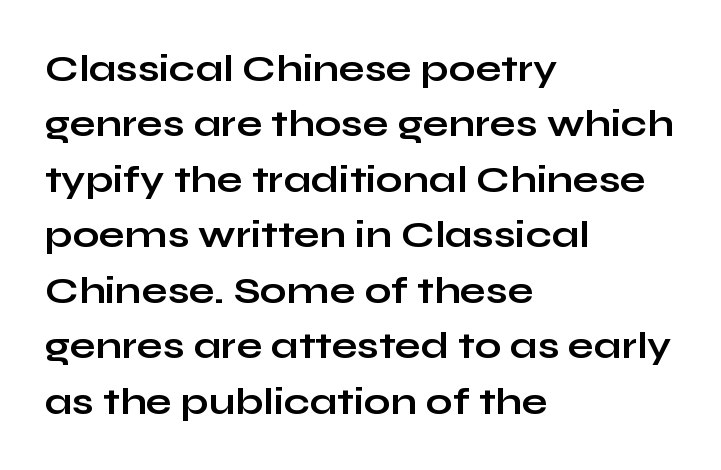
Do the letters lean? They stand straight. This sample keeps an unexceptional amount of space between lines. Heavy-handed strokes throughout: this text is bold. Note: no serifs on the glyphs.
